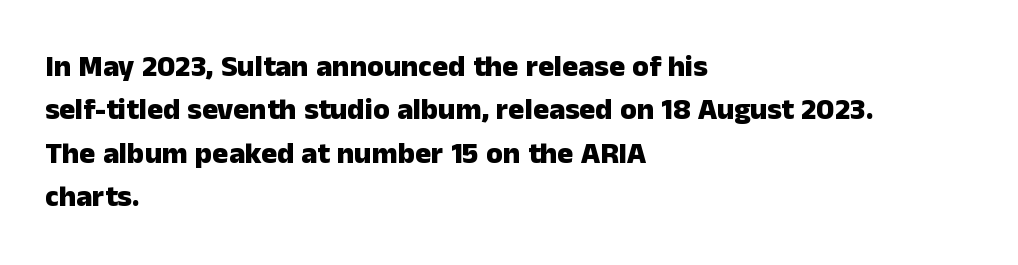
Q: Is the text bold? A: Yes.
Q: Is the text italic (slanted)? A: No, it is upright.
Q: Is the typeface a serif or a sans-serif typeface? A: Sans-serif.
Q: Is the text underlined? A: No.
Q: How is the paragraph aligned? A: Left-aligned.
Q: Is the spacing between letters normal or unusually wide? A: Normal.
Q: Is the spacing between lines tight, normal or loose? A: Normal.
Q: Width (condensed, normal, or wide)? A: Normal.
Q: Stroke contrast? A: Low.
Q: x-height? A: Medium.
Q: Monospaced? A: No.
